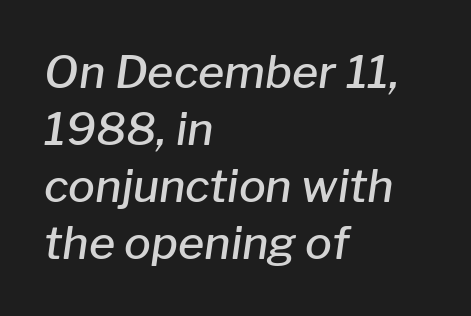
Compared with typical paragraphs, the rows here are spaced about the same. These words are printed semibold, heavier than regular yet not bold. Between one letter and the next there's only the usual sliver of space. Teacher's note: observe the even left margin — that is flush-left alignment.
